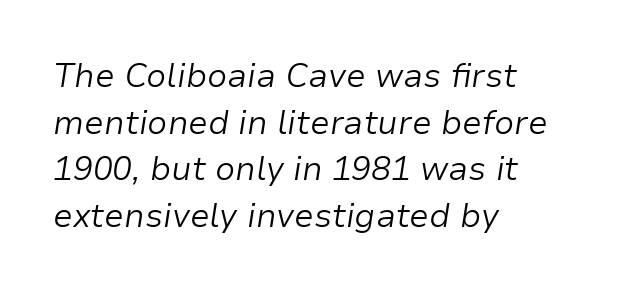
The image shows 33 px light type, italic (leaning right); set left-aligned, normal line spacing (1.41x), normal letter spacing, not underlined; low stroke contrast and a medium x-height.
